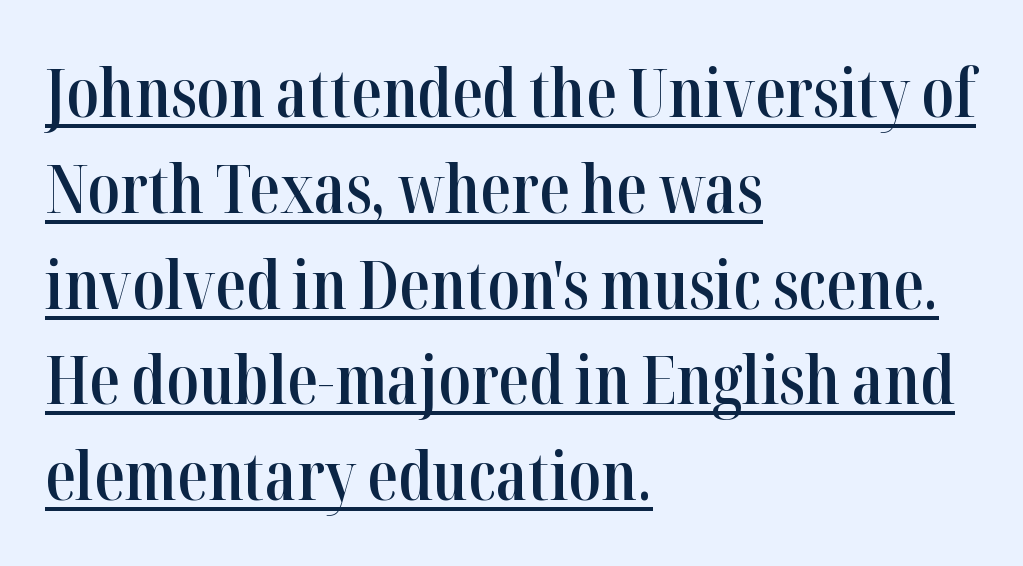
Q: Is the text bold? A: Semi-bold.
Q: Is the text italic (slanted)? A: No, it is upright.
Q: Is the typeface a serif or a sans-serif typeface? A: Serif.
Q: Is the text underlined? A: Yes.
Q: How is the paragraph aligned? A: Left-aligned.
Q: Is the spacing between letters normal or unusually wide? A: Normal.
Q: Is the spacing between lines tight, normal or loose? A: Normal.
Q: Width (condensed, normal, or wide)? A: Condensed.
Q: Stroke contrast? A: High.
Q: x-height? A: Medium.
Q: Monospaced? A: No.
